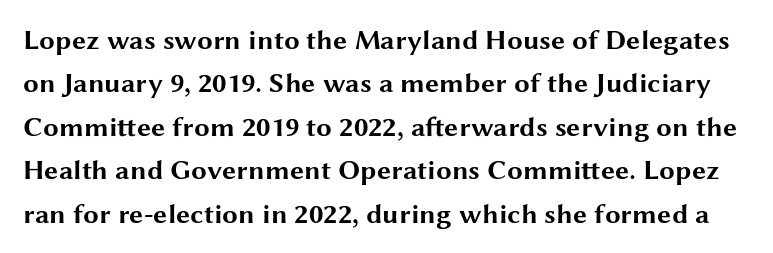
{"serif": "no", "italic": "no", "bold": "yes", "weight": "bold", "width": "wide", "stroke_contrast": "medium", "x_height": "medium", "monospaced": "no", "underline": "no", "line_spacing": "normal", "line_spacing_ratio": 1.55, "letter_spacing": "normal", "letter_spacing_em": 0.0, "glyph_px": 28}
